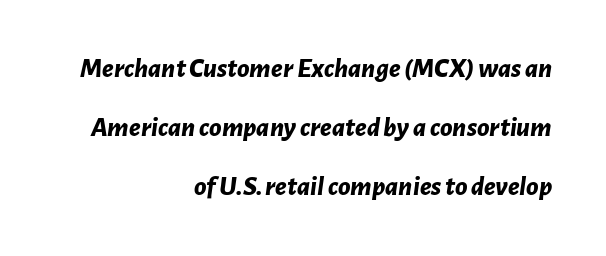
The image shows 28 px bold type, italic (leaning right); set right-aligned, loose line spacing (2.11x), normal letter spacing, not underlined; low stroke contrast and a medium x-height.
